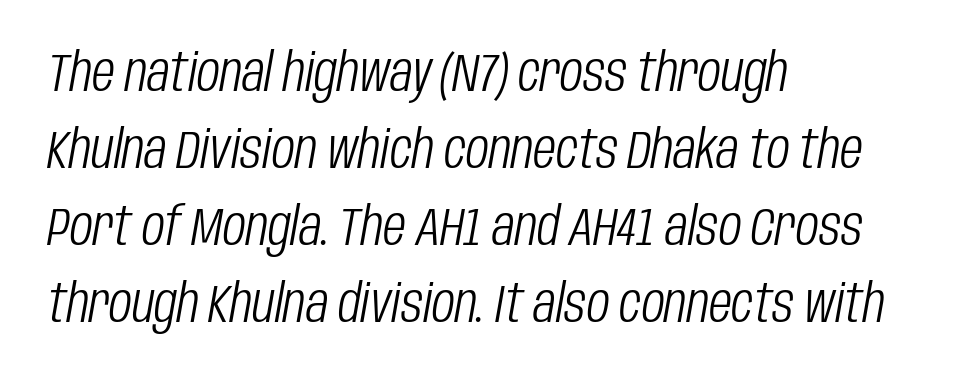
{"italic": "yes", "lean": "right", "slant_degrees": 10, "bold": "no", "weight": "light", "width": "condensed", "stroke_contrast": "low", "x_height": "large", "monospaced": "no", "underline": "no", "align": "left", "line_spacing": "normal", "line_spacing_ratio": 1.45, "letter_spacing": "normal", "letter_spacing_em": 0.0, "glyph_px": 53}
